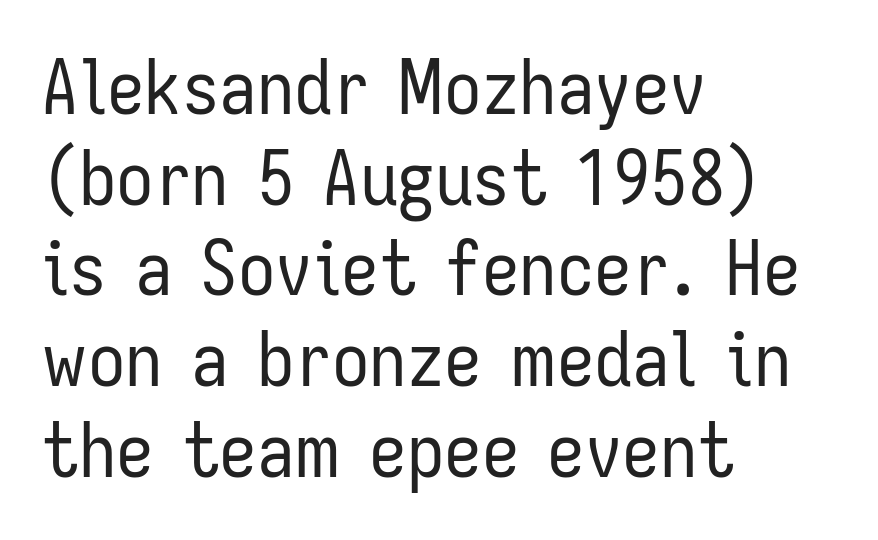
{"serif": "no", "italic": "no", "bold": "no", "weight": "regular", "width": "condensed", "stroke_contrast": "low", "x_height": "medium", "monospaced": "no", "underline": "no", "align": "left", "line_spacing_ratio": 1.21, "letter_spacing": "normal", "letter_spacing_em": 0.0, "glyph_px": 75}
